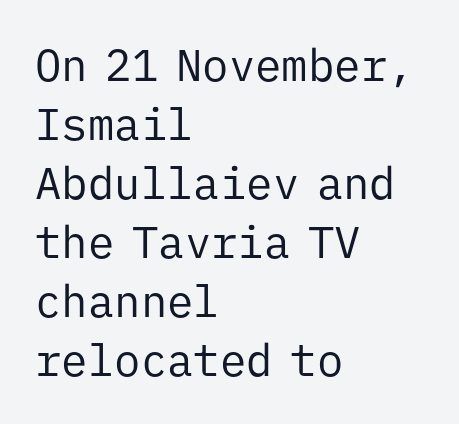
{"serif": "no", "italic": "no", "bold": "no", "weight": "regular", "width": "normal", "stroke_contrast": "low", "x_height": "medium", "monospaced": "yes", "underline": "no", "align": "left", "line_spacing": "normal", "line_spacing_ratio": 1.34, "letter_spacing": "normal", "letter_spacing_em": 0.0, "glyph_px": 44}
